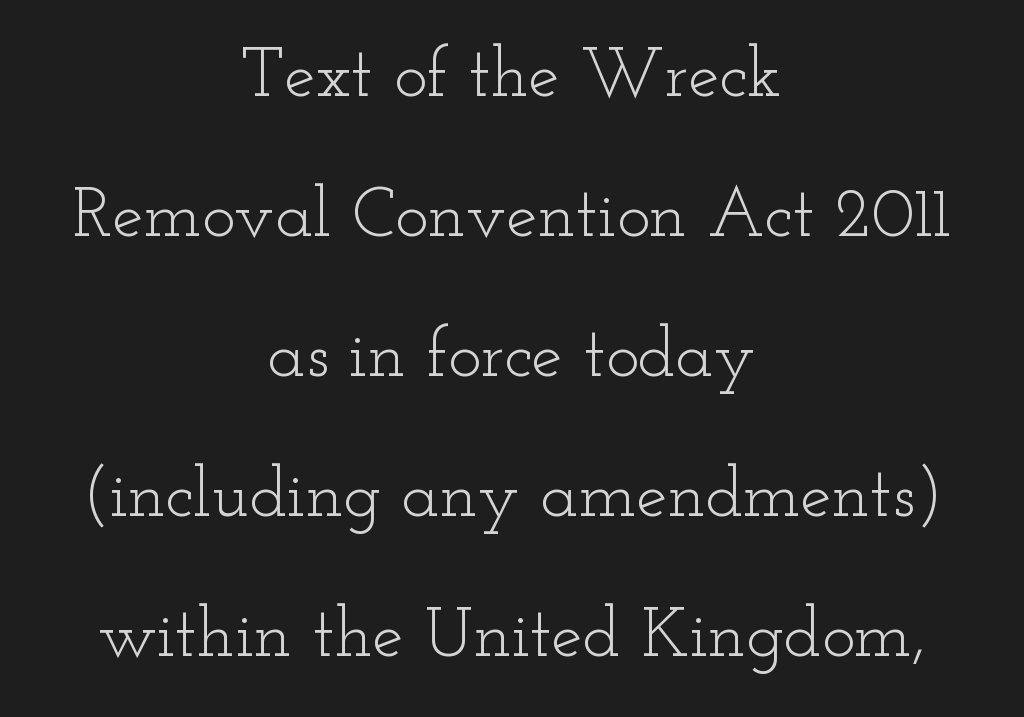
Q: Is the text bold? A: No.
Q: Is the text italic (slanted)? A: No, it is upright.
Q: Is the typeface a serif or a sans-serif typeface? A: Serif.
Q: Is the text underlined? A: No.
Q: How is the paragraph aligned? A: Centered.
Q: Is the spacing between letters normal or unusually wide? A: Normal.
Q: Is the spacing between lines tight, normal or loose? A: Loose.
Q: Width (condensed, normal, or wide)? A: Wide.
Q: Stroke contrast? A: Low.
Q: x-height? A: Small.
Q: Monospaced? A: No.
